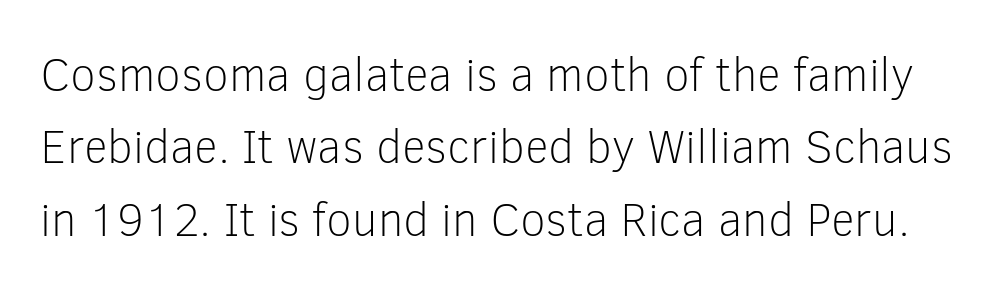
The image shows 47 px light sans-serif type, upright; set normal line spacing (1.54x), normal letter spacing, not underlined; low stroke contrast and a medium x-height.
